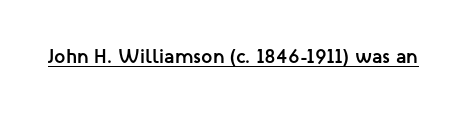
Weight: bold. Is the letter spacing exaggerated? No — it looks like the ordinary default. In designer terms, the underline attribute is active on this setting. A roman cut, with each character standing at attention.
